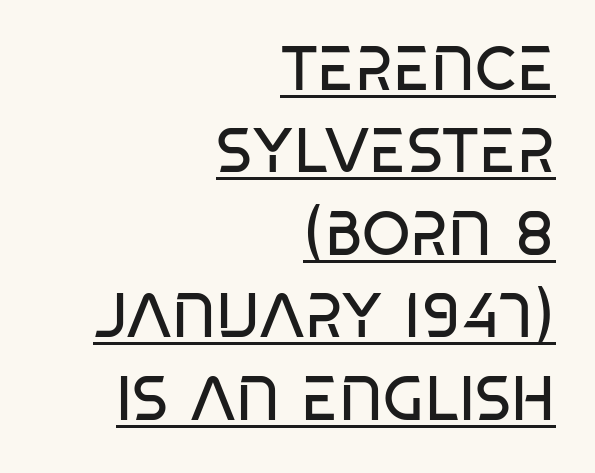
{"serif": "no", "italic": "no", "bold": "no", "weight": "regular", "width": "condensed", "stroke_contrast": "low", "x_height": "large", "monospaced": "no", "underline": "yes", "align": "right", "line_spacing": "normal", "line_spacing_ratio": 1.33, "letter_spacing": "normal", "letter_spacing_em": 0.0, "glyph_px": 62}
